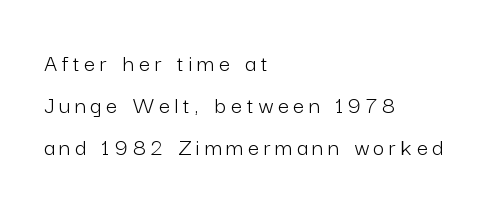
{"italic": "no", "bold": "no", "underline": "no", "align": "left", "line_spacing": "normal", "line_spacing_ratio": 1.68, "glyph_px": 25}
